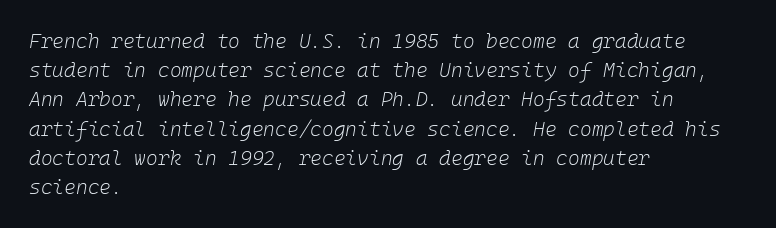
Q: Is the text bold? A: No.
Q: Is the text italic (slanted)? A: Yes, it leans right by about 10 degrees.
Q: Is the text underlined? A: No.
Q: How is the paragraph aligned? A: Left-aligned.
Q: Is the spacing between letters normal or unusually wide? A: Normal.
Q: Is the spacing between lines tight, normal or loose? A: Normal.
